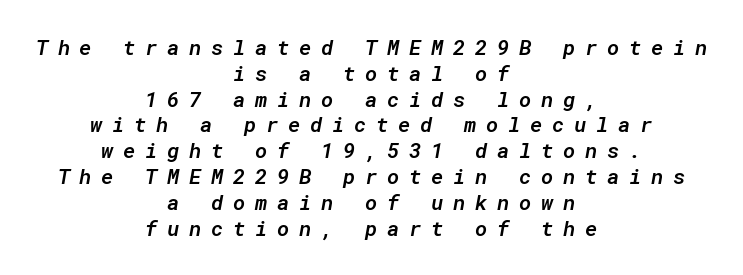
There is plenty of visible air inserted between adjacent glyphs. Weight: semibold (demi). This rendering uses center alignment, leaving both contours irregular but symmetric. The area under the type is left untouched. Tall strokes in this sample are angled rather than plumb.
